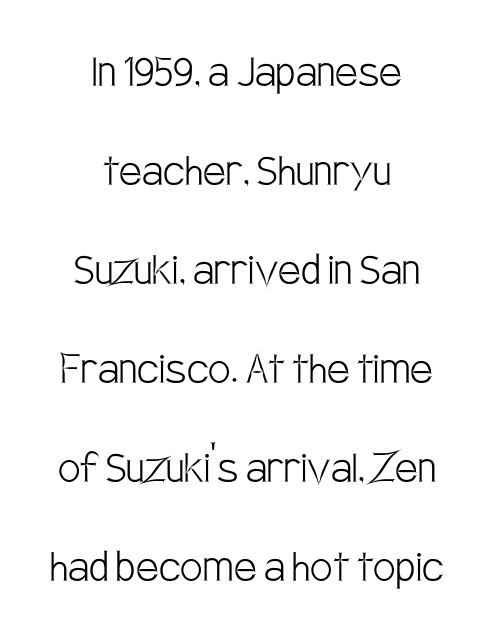
A roman cut, with each character standing at attention. The whitespace from short lines is split evenly between both sides. Is the letter spacing exaggerated? No — it looks like the ordinary default. Leading is clearly above the norm, producing a sparse column.
